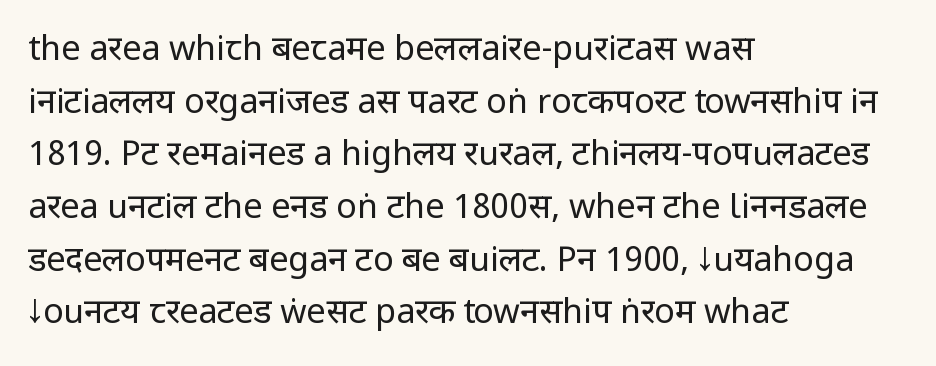
The image shows 34 px regular-weight, condensed sans-serif type, upright; set left-aligned, normal line spacing (1.55x), normal letter spacing, not underlined; low stroke contrast and a large x-height.
